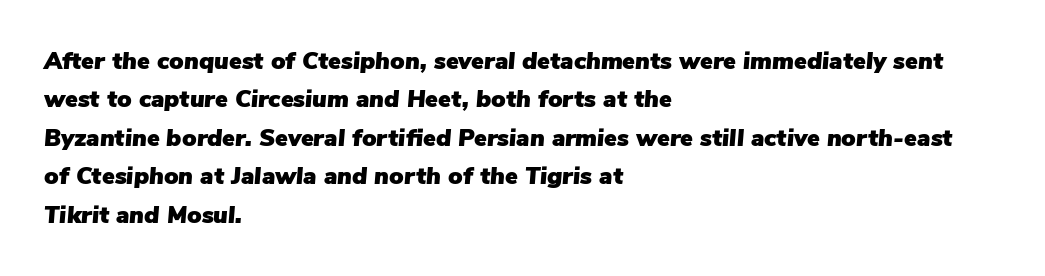
The rows are spaced the way most documents space them. These lines stack with their left ends in a neat column. The space directly below the letters is spotless. Words appear dense and cohesive because spacing is normal. Compared with ordinary roman type, these characters are visibly tilted.
